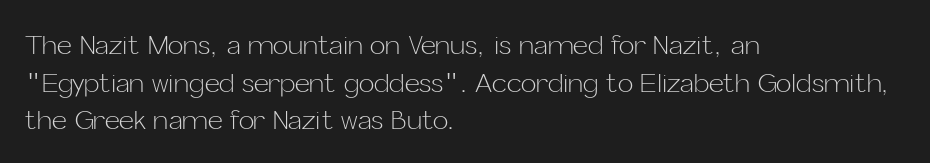
This sample is left-justified, so line endings fall wherever the words run out. Short note: letters normally spaced. These lines were composed using upright roman letters. Nothing heavy about these letters — not bold at all. The glyphs are unaccompanied by any horizontal stroke below them. Quick note: interline space is typical.
